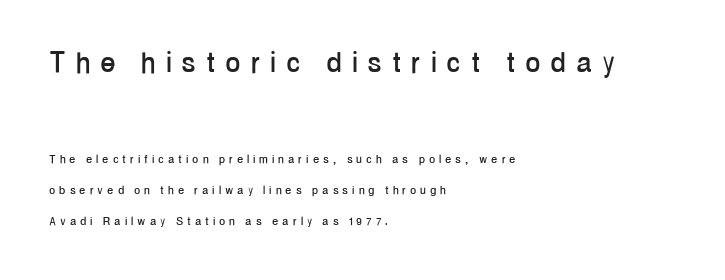
Q: Is the text italic (slanted)? A: No, it is upright.
Q: Is the typeface a serif or a sans-serif typeface? A: Sans-serif.
Q: Is the text underlined? A: No.
Q: How is the paragraph aligned? A: Left-aligned.
Q: Is the spacing between letters normal or unusually wide? A: Unusually wide.
Q: Is the spacing between lines tight, normal or loose? A: Loose.
Q: Which block of text is set in a larger size, the first (top) or the second (bottom)? A: The first (top) one.
Q: Width (condensed, normal, or wide)? A: Condensed.
Q: Stroke contrast? A: Low.
Q: x-height? A: Medium.
Q: Monospaced? A: No.
